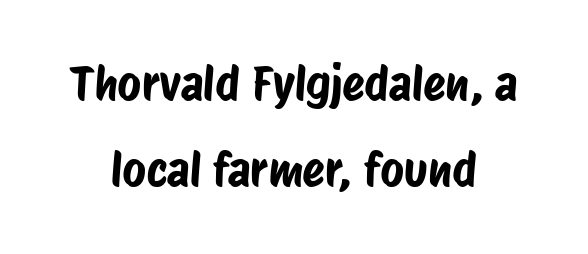
Q: Is the typeface a serif or a sans-serif typeface? A: Sans-serif.
Q: Is the text underlined? A: No.
Q: How is the paragraph aligned? A: Centered.
Q: Is the spacing between letters normal or unusually wide? A: Normal.
Q: Width (condensed, normal, or wide)? A: Condensed.
Q: Stroke contrast? A: Low.
Q: x-height? A: Large.
Q: Monospaced? A: No.
